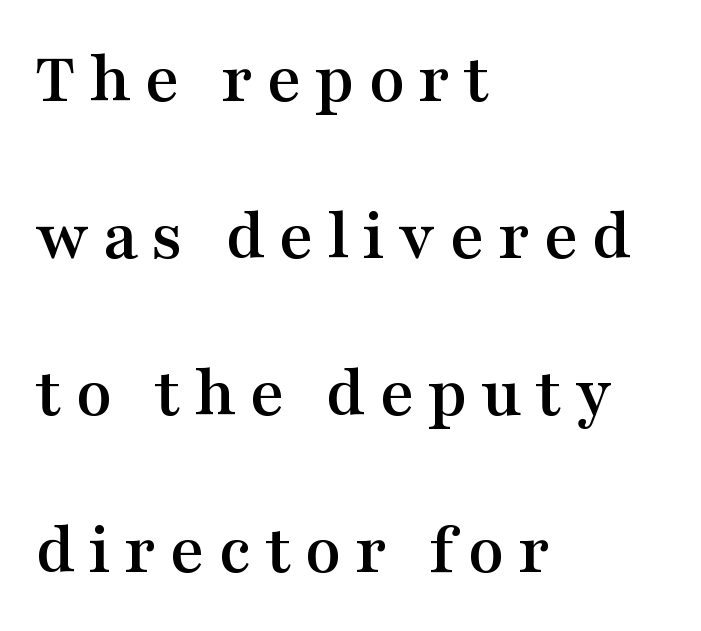
The image shows 74 px wide serif type, upright; set left-aligned, loose line spacing (2.12x), not underlined; medium stroke contrast and a medium x-height.
